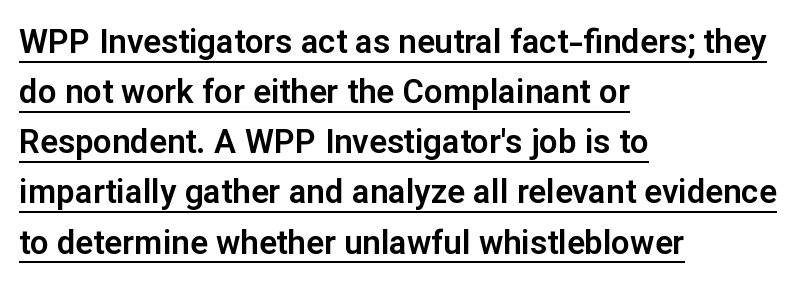
The image shows 33 px sans-serif type, upright; set left-aligned, normal line spacing (1.52x), normal letter spacing, underlined; low stroke contrast and a medium x-height.
